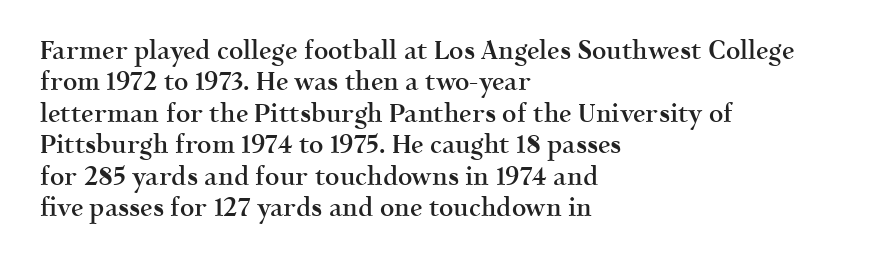
{"italic": "no", "bold": "semi", "underline": "no", "align": "left", "line_spacing": "normal", "line_spacing_ratio": 1.26, "letter_spacing": "normal", "letter_spacing_em": 0.0, "glyph_px": 25}
